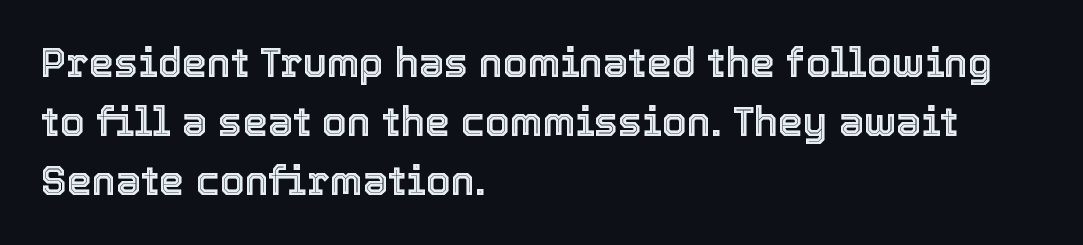
The image shows 40 px text type, upright; set left-aligned, normal line spacing (1.48x), normal letter spacing, not underlined; a medium x-height.
